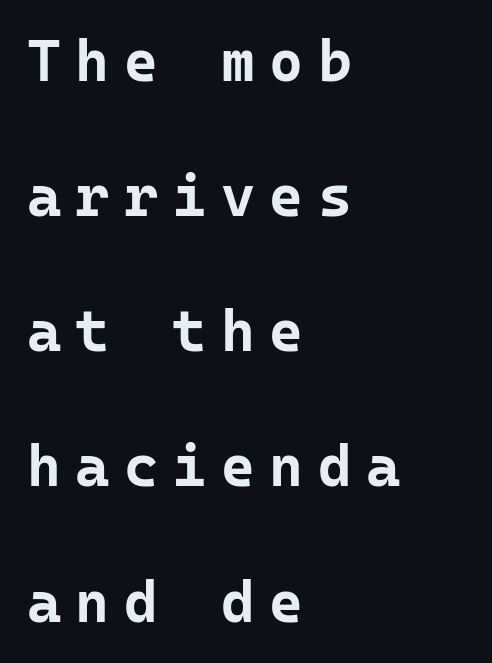
The compositor pushed each line to the left boundary. A full-strength bold gives these letters their thick strokes. These lines have a slow, spaced-out rhythm from letter to letter. Serifs: no, the terminals of the letterforms are clean. Glance below the letters and you will spot only blank space. Monospaced: the letters line up in strict vertical columns.
